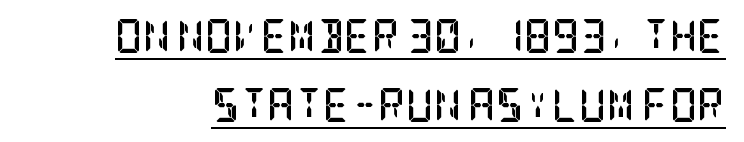
A great deal of white space separates one row of letters from the next. Does extra space separate the letters? No, they use regular spacing. Compared with undecorated copy, this sample adds a rule below the words. Heavy, bold letterforms.
